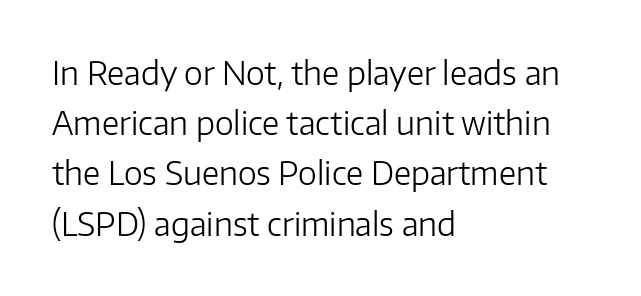
The image shows 32 px light sans-serif type, upright; set left-aligned, normal line spacing (1.57x), normal letter spacing, not underlined; low stroke contrast and a medium x-height.
